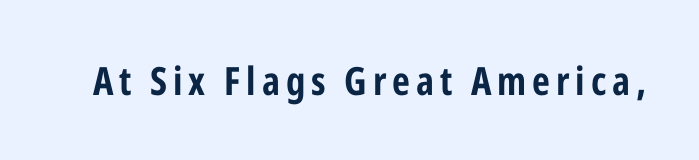
Bare-footed words on every line. Nope, no serifs anywhere on these letters. The rendering uses natural spacing where letterforms have individual widths. This sample uses an upright cut, with every glyph sitting square on the baseline.
